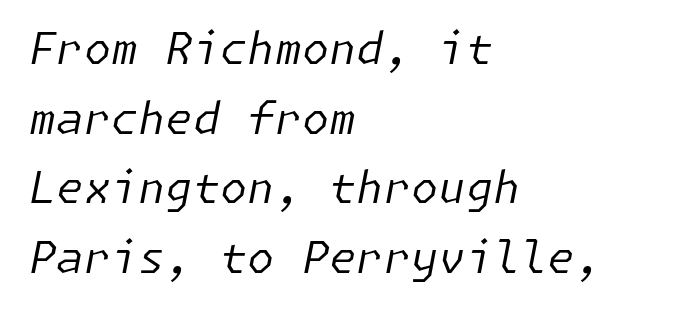
Weight class: somewhere from thin through regular. Has an underline been added? It has not. Letter spacing: default. Whoever set this chose a conventional vertical rhythm. Tall strokes in this sample are angled rather than plumb.
